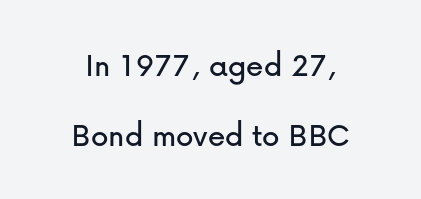
{"serif": "no", "italic": "no", "width": "normal", "stroke_contrast": "low", "x_height": "medium", "monospaced": "no", "underline": "no", "align": "center", "line_spacing": "loose", "line_spacing_ratio": 1.99, "letter_spacing": "normal", "letter_spacing_em": 0.0, "glyph_px": 35}
